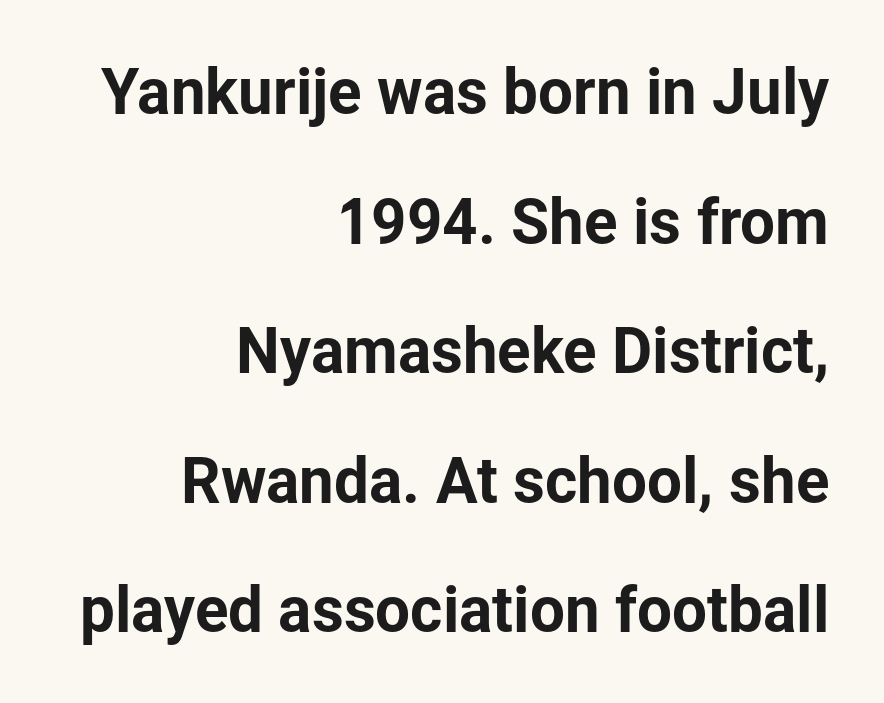
{"serif": "no", "italic": "no", "width": "normal", "stroke_contrast": "low", "x_height": "medium", "monospaced": "no", "underline": "no", "align": "right", "line_spacing": "loose", "line_spacing_ratio": 2.09, "letter_spacing": "normal", "letter_spacing_em": 0.0, "glyph_px": 62}
